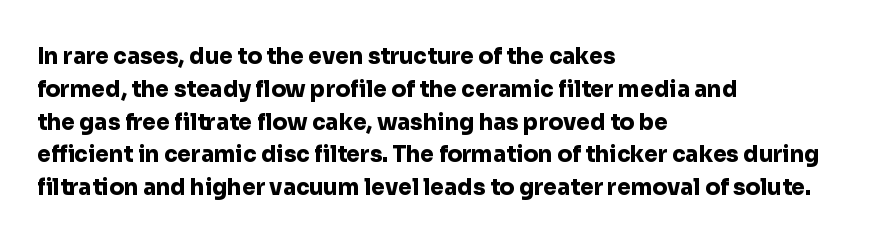
Nobody touched the tracking dial on this one. Alignment: flush left. Tall strokes in this sample are plumb rather than angled. Weight: bold.
